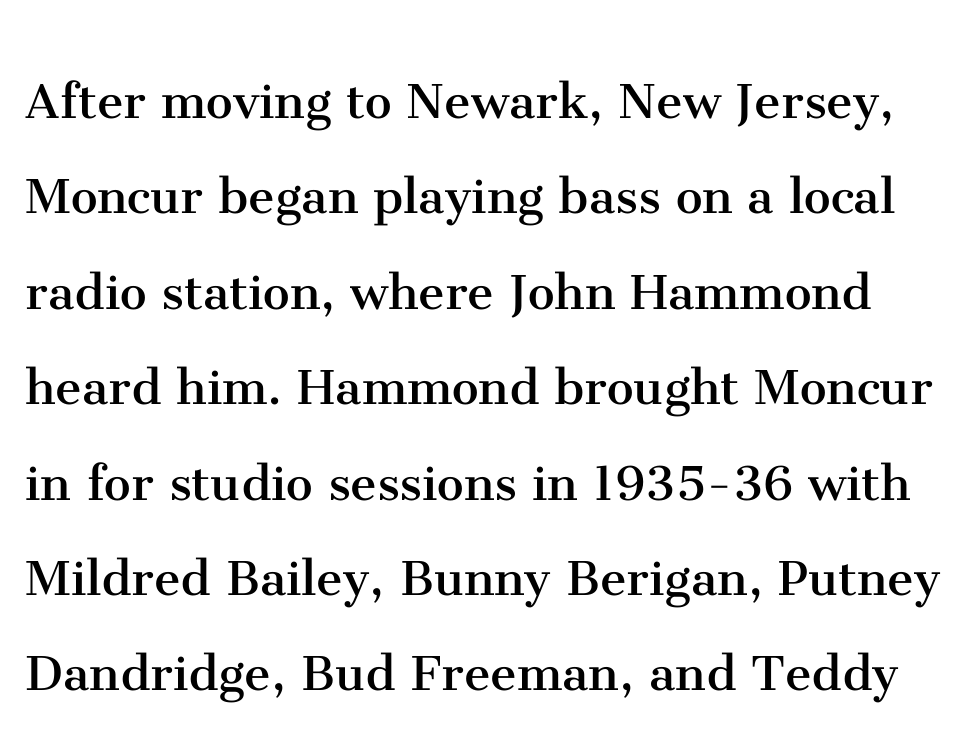
Q: Is the text bold? A: No.
Q: Is the text italic (slanted)? A: No, it is upright.
Q: Is the typeface a serif or a sans-serif typeface? A: Serif.
Q: Is the text underlined? A: No.
Q: Is the spacing between letters normal or unusually wide? A: Normal.
Q: Is the spacing between lines tight, normal or loose? A: Normal.
Q: Width (condensed, normal, or wide)? A: Normal.
Q: Stroke contrast? A: Medium.
Q: x-height? A: Medium.
Q: Monospaced? A: No.
